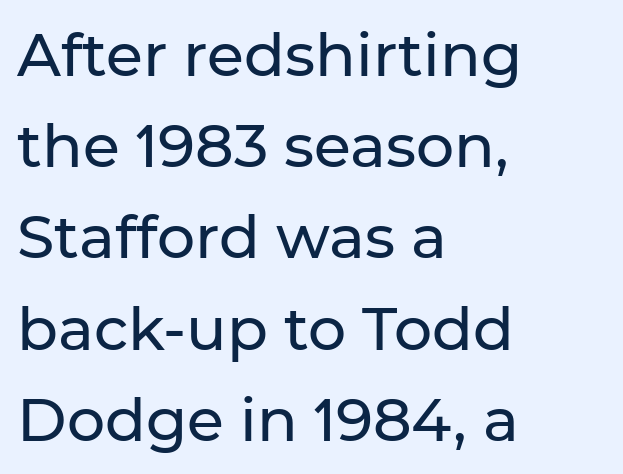
{"serif": "no", "italic": "no", "width": "normal", "stroke_contrast": "low", "x_height": "medium", "monospaced": "no", "underline": "no", "align": "left", "line_spacing": "normal", "line_spacing_ratio": 1.52, "letter_spacing": "normal", "letter_spacing_em": 0.0, "glyph_px": 60}
